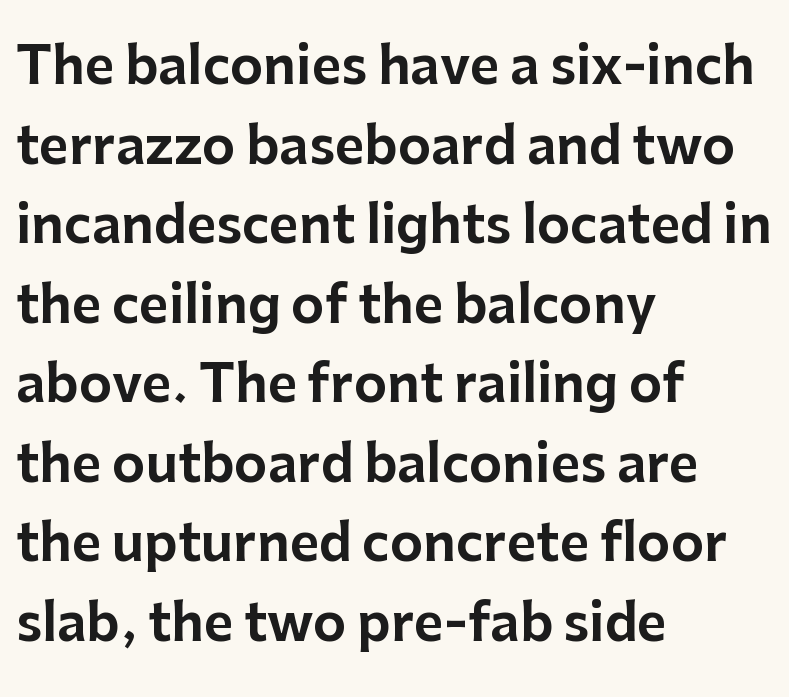
Honestly, the row spacing looks completely unremarkable. The face used here is a sans, in the tradition of grotesques and geometrics. All the whitespace from short lines collects on the right. Varying glyph widths throughout — classic text-font behaviour. Ordinary non-slanted type is in use. Letter spacing: default.
